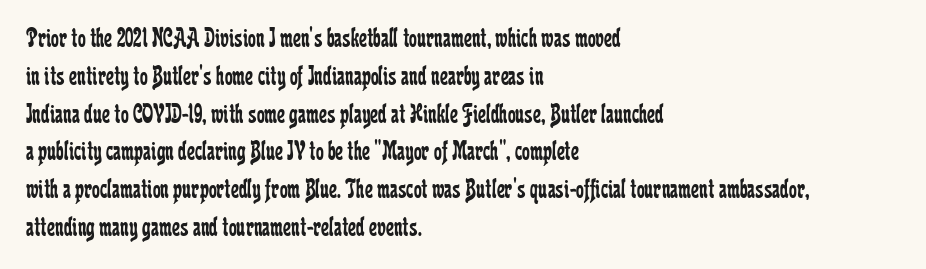
The image shows 28 px regular-weight, condensed serif type, upright; set left-aligned, normal line spacing (1.35x), normal letter spacing, not underlined; low stroke contrast and a medium x-height.
